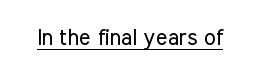
Q: Is the text bold? A: No.
Q: Is the text italic (slanted)? A: No, it is upright.
Q: Is the text underlined? A: Yes.
Q: Is the spacing between letters normal or unusually wide? A: Normal.
